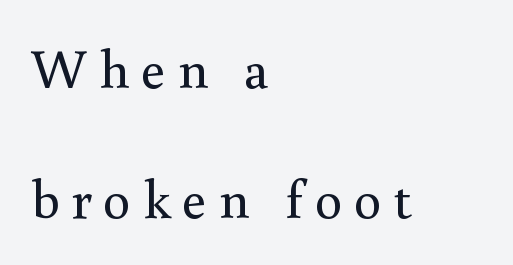
{"serif": "yes", "italic": "no", "bold": "no", "weight": "regular", "width": "normal", "stroke_contrast": "medium", "x_height": "small", "monospaced": "no", "underline": "no", "align": "left", "line_spacing": "loose", "line_spacing_ratio": 2.37, "letter_spacing": "wide", "letter_spacing_em": 0.21, "glyph_px": 55}
